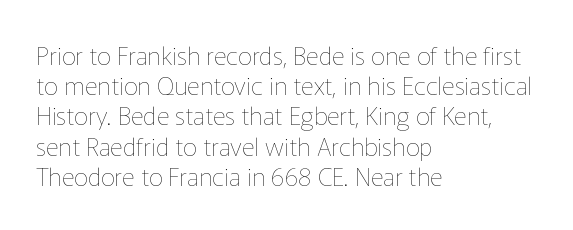
Q: Is the text bold? A: No.
Q: Is the text italic (slanted)? A: No, it is upright.
Q: Is the text underlined? A: No.
Q: How is the paragraph aligned? A: Left-aligned.
Q: Is the spacing between letters normal or unusually wide? A: Normal.
